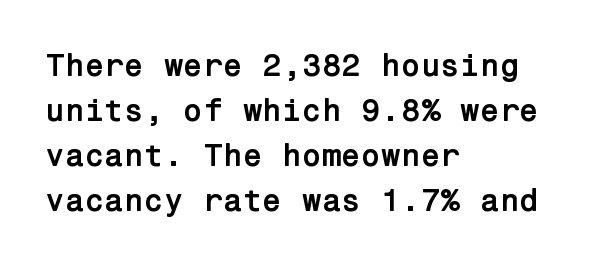
{"serif": "no", "italic": "no", "bold": "yes", "weight": "semibold", "width": "normal", "stroke_contrast": "low", "x_height": "medium", "underline": "no", "align": "left", "line_spacing": "normal", "line_spacing_ratio": 1.41, "letter_spacing": "normal", "letter_spacing_em": 0.0, "glyph_px": 32}
